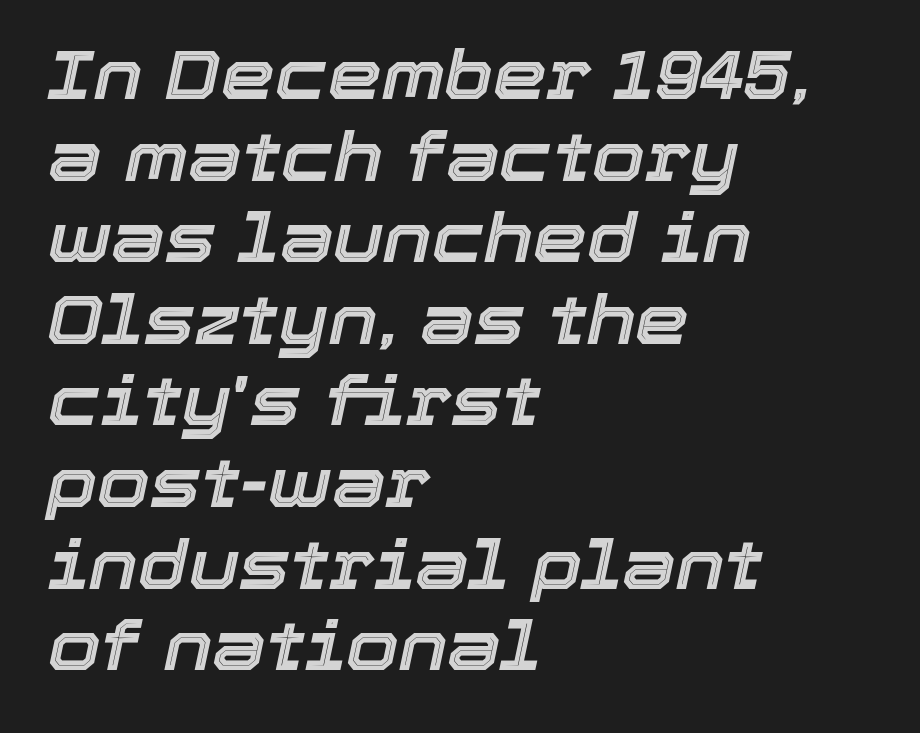
The rendering applies a slant to the glyphs. The face used here is proportionally spaced, like ordinary book or web type. Horizontally, the lines are justified to the leading edge only. The strip under each line holds only bare page. The letterforms sit shoulder to shoulder at normal distance.
